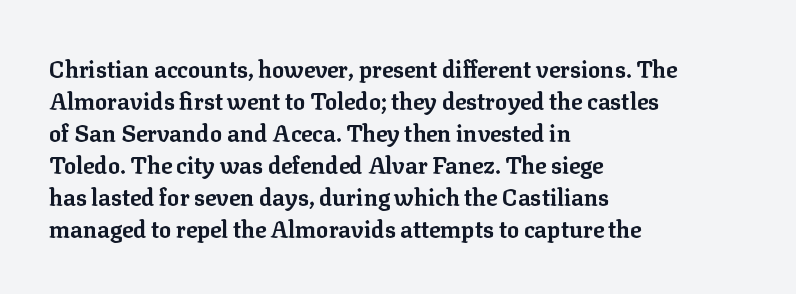
Compared with typical paragraphs, the rows here are spaced about the same. In terms of posture, this sample is upright. You'd pick this weight for a headline — it's a proper bold. Typeset ragged right — the left edge is the straight one.
